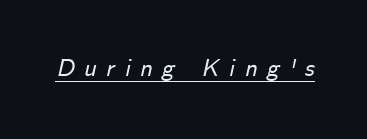
{"italic": "yes", "lean": "right", "slant_degrees": 12, "underline": "yes", "letter_spacing": "wide", "letter_spacing_em": 0.38, "glyph_px": 25}
